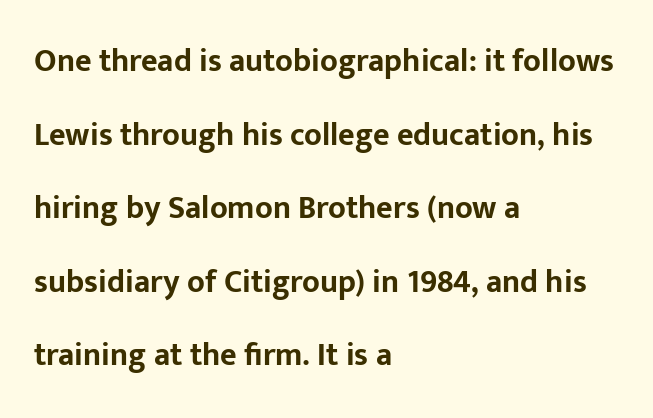
Q: Is the text bold? A: Yes.
Q: Is the text italic (slanted)? A: No, it is upright.
Q: Is the typeface a serif or a sans-serif typeface? A: Sans-serif.
Q: Is the text underlined? A: No.
Q: How is the paragraph aligned? A: Left-aligned.
Q: Is the spacing between letters normal or unusually wide? A: Normal.
Q: Is the spacing between lines tight, normal or loose? A: Loose.
Q: Width (condensed, normal, or wide)? A: Normal.
Q: Stroke contrast? A: Low.
Q: x-height? A: Medium.
Q: Monospaced? A: No.
